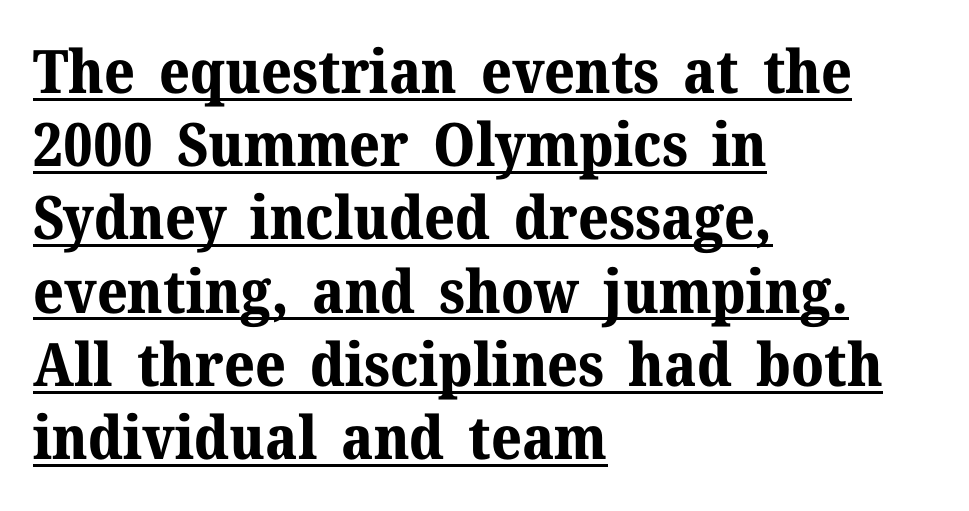
These lines are rendered in a variable-pitch font. The face used here is seriffed, in the tradition of book romans. These words are printed bold, with thick strokes throughout. Default kerning and tracking; the words read as compact shapes. Posture: vertical.
